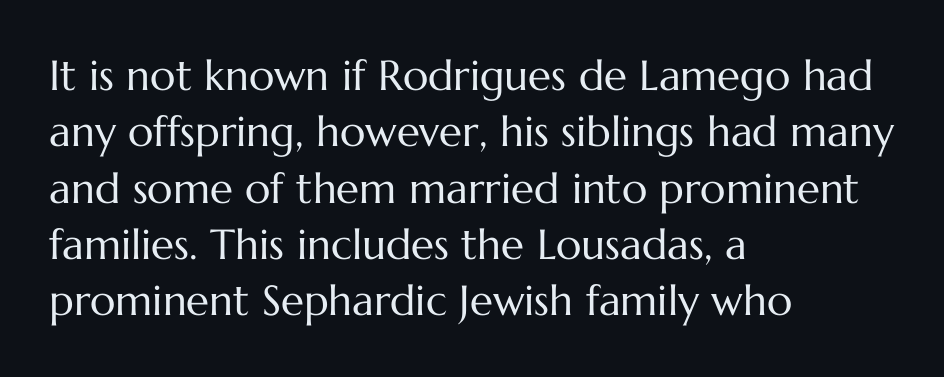
Tall strokes in this sample are plumb rather than angled. Words float on clear page, feet unadorned. Notice how the passage keeps a crisp vertical edge on the left only. Unbolded letterforms with no extra heft.
